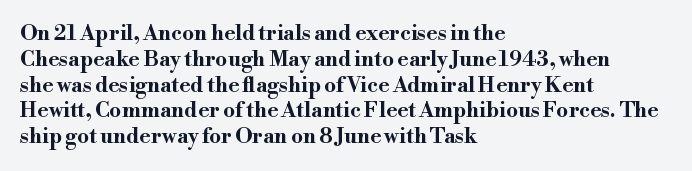
The letters stand upright; this is a roman face. Every row of glyphs begins at an identical x-position on the left. Between one letter and the next there's only the usual sliver of space. Caption: bold face, heavy strokes.
